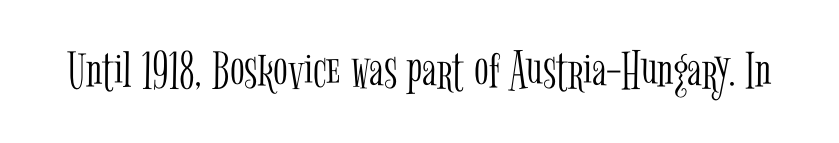
Q: Is the text bold? A: No.
Q: Is the text italic (slanted)? A: No, it is upright.
Q: Is the typeface a serif or a sans-serif typeface? A: Serif.
Q: Is the text underlined? A: No.
Q: Is the spacing between letters normal or unusually wide? A: Normal.
Q: Width (condensed, normal, or wide)? A: Condensed.
Q: Stroke contrast? A: Low.
Q: x-height? A: Medium.
Q: Monospaced? A: No.
